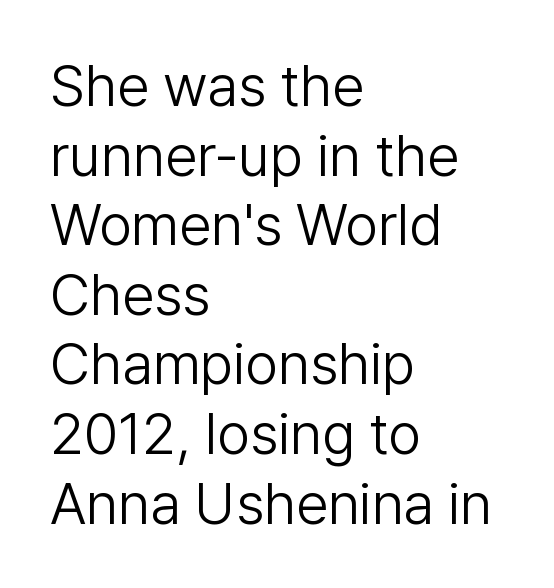
Q: Is the text bold? A: No.
Q: Is the text italic (slanted)? A: No, it is upright.
Q: Is the typeface a serif or a sans-serif typeface? A: Sans-serif.
Q: Is the text underlined? A: No.
Q: How is the paragraph aligned? A: Left-aligned.
Q: Is the spacing between letters normal or unusually wide? A: Normal.
Q: Width (condensed, normal, or wide)? A: Normal.
Q: Stroke contrast? A: Low.
Q: x-height? A: Medium.
Q: Monospaced? A: No.
